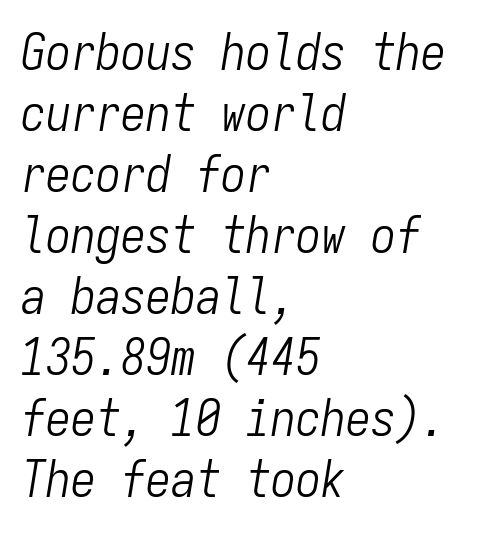
Q: Is the text bold? A: No.
Q: Is the text italic (slanted)? A: Yes, it leans right by about 9 degrees.
Q: Is the text underlined? A: No.
Q: How is the paragraph aligned? A: Left-aligned.
Q: Is the spacing between letters normal or unusually wide? A: Normal.
Q: Width (condensed, normal, or wide)? A: Condensed.
Q: Stroke contrast? A: Low.
Q: x-height? A: Medium.
Q: Monospaced? A: Yes.
